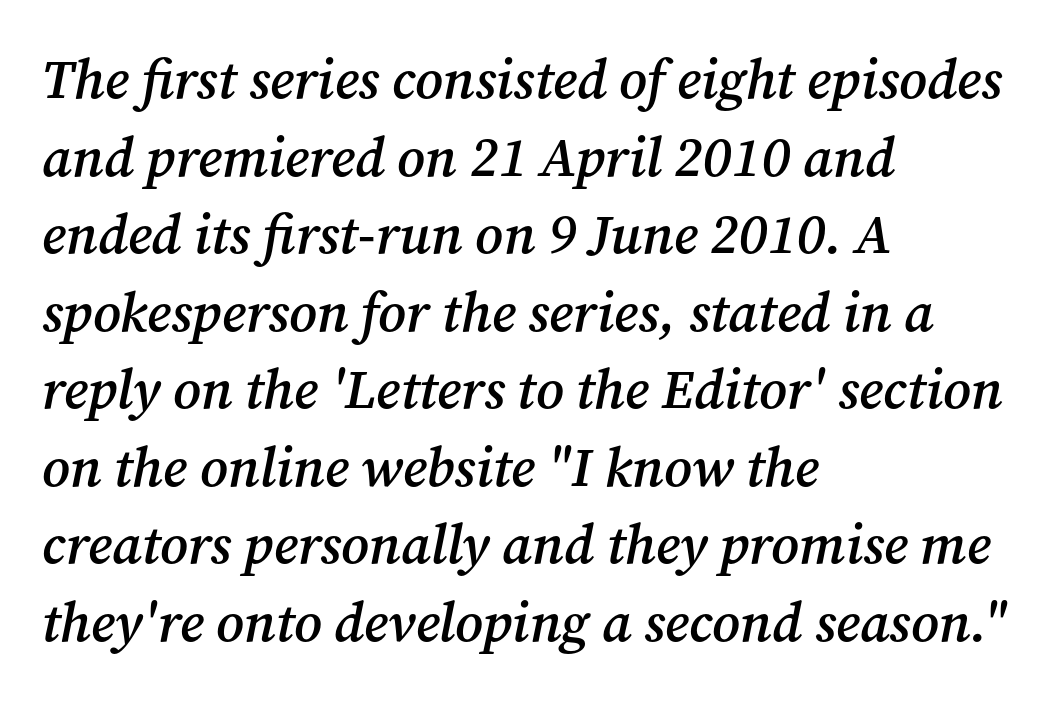
Italic: yes, the glyphs are oblique. Firm but not heavy-handed strokes: this text is semibold. Does the type have serifs? Yes, each stem ends in a small foot. Each new line begins a customary step beneath the previous one.
